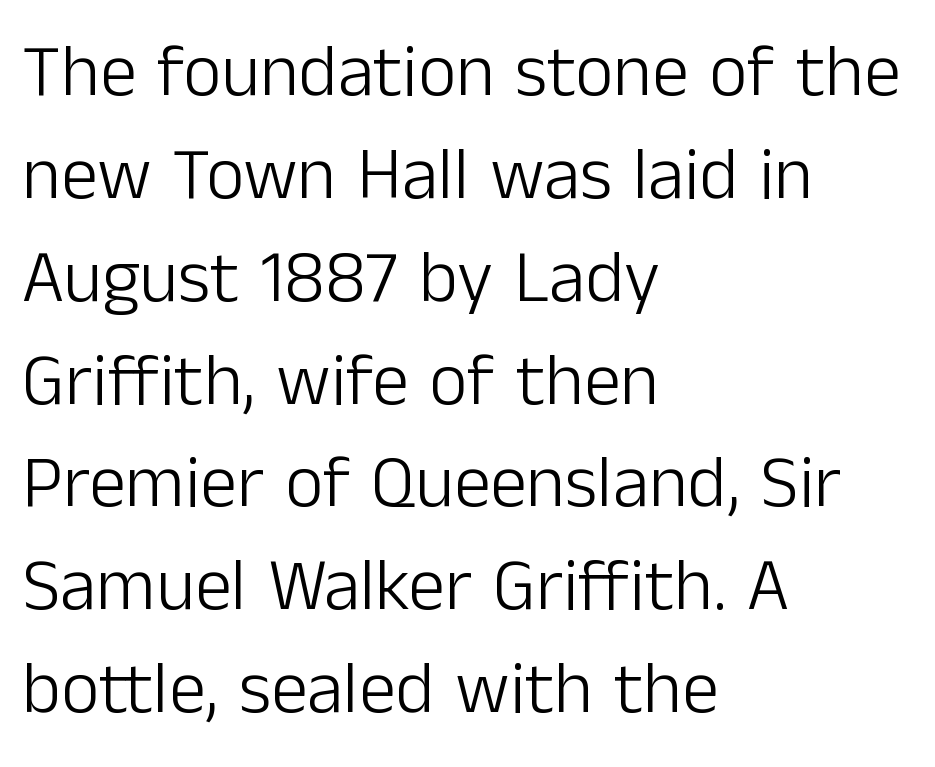
Character widths vary here, with narrow letters taking less room than wide ones. Nope, not italic — everything's standing straight. Examine the stroke ends and you'll find no serifs. The passage shown is not underscored anywhere. These lines are set flush left with a ragged right edge.
